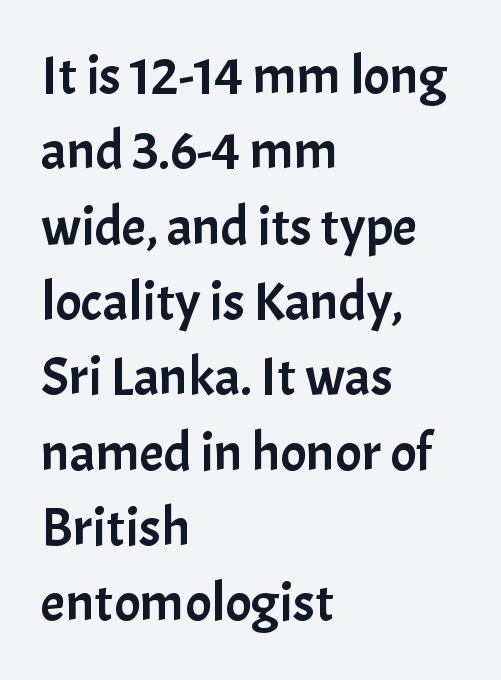
Is this a fixed-width face? No — the glyphs have proportional, varying widths. The gap between lines stays unmarked. Nobody touched the tracking dial on this one. The characters display no serif detailing; their extremities are plain. Every stem runs plumb, perpendicular to the baseline.
